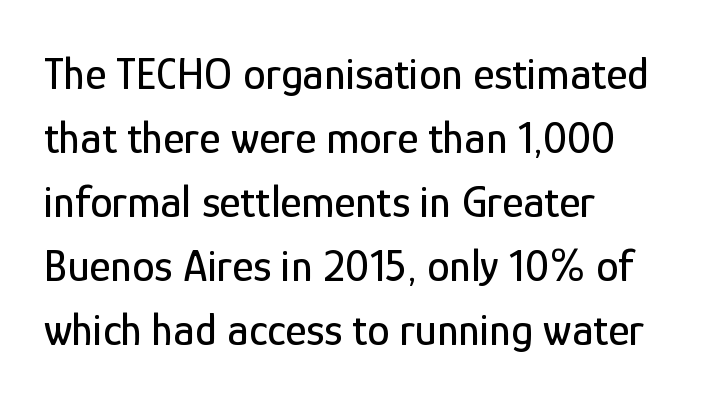
{"serif": "no", "italic": "no", "width": "condensed", "stroke_contrast": "low", "x_height": "medium", "monospaced": "no", "underline": "no", "align": "left", "line_spacing": "normal", "line_spacing_ratio": 1.42, "letter_spacing": "normal", "letter_spacing_em": 0.0, "glyph_px": 45}
